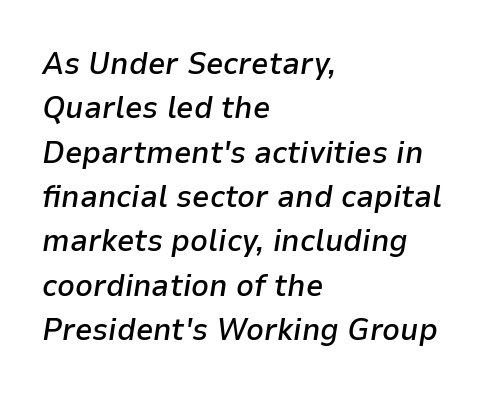
The image shows 31 px semibold type, italic (leaning right); set left-aligned, normal line spacing (1.43x), normal letter spacing, not underlined; low stroke contrast and a medium x-height.
